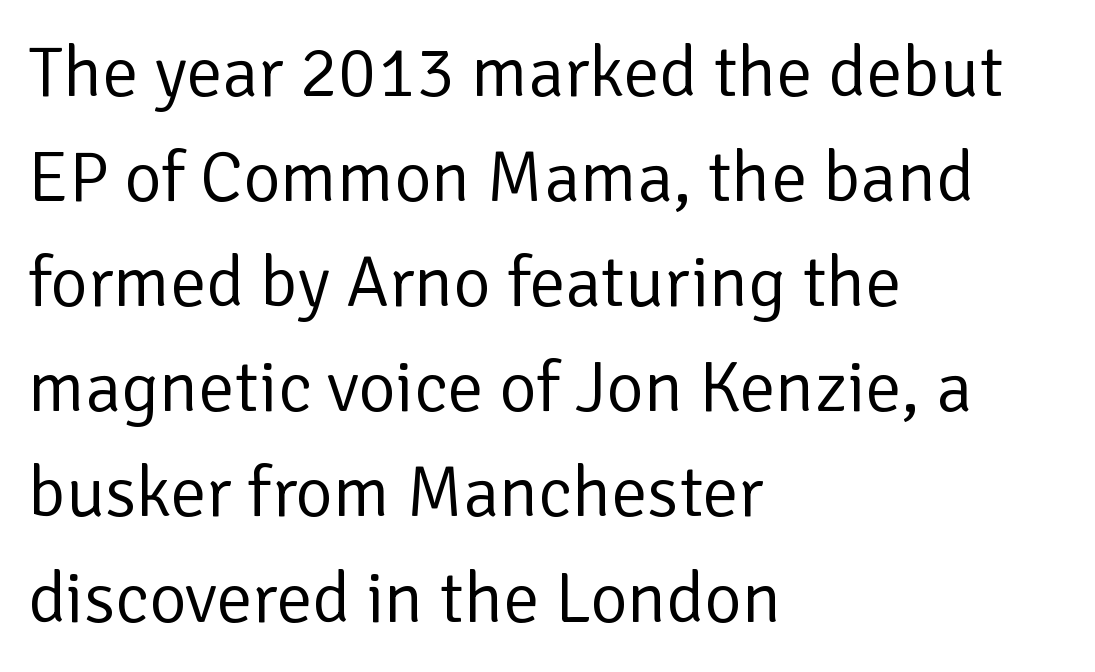
Q: Is the text bold? A: No.
Q: Is the text italic (slanted)? A: No, it is upright.
Q: Is the typeface a serif or a sans-serif typeface? A: Sans-serif.
Q: Is the text underlined? A: No.
Q: How is the paragraph aligned? A: Left-aligned.
Q: Is the spacing between letters normal or unusually wide? A: Normal.
Q: Is the spacing between lines tight, normal or loose? A: Normal.
Q: Width (condensed, normal, or wide)? A: Normal.
Q: Stroke contrast? A: Low.
Q: x-height? A: Medium.
Q: Monospaced? A: No.
